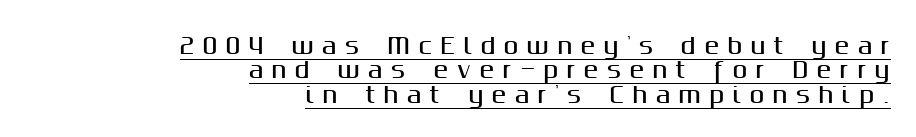
Nope, not italic — everything's standing straight. The compositor pushed each line to the right boundary. What decoration does the sample have? An underline. What stands out about the letter spacing? Its width — letters are far apart. You could barely slide anything between these rows.
